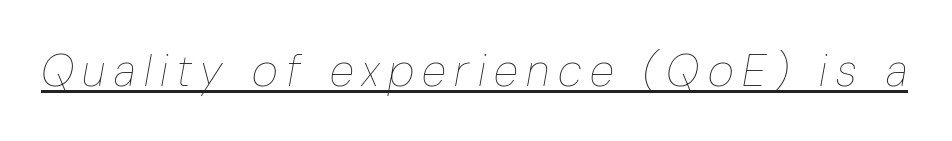
{"italic": "yes", "lean": "right", "slant_degrees": 10, "bold": "no", "weight": "thin", "width": "condensed", "stroke_contrast": "low", "x_height": "medium", "monospaced": "no", "underline": "yes", "glyph_px": 45}
